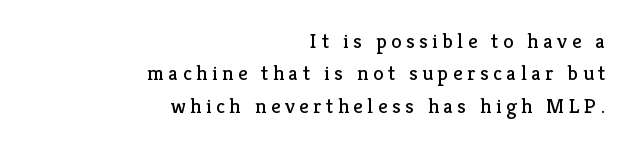
{"italic": "no", "bold": "no", "underline": "no", "align": "right", "line_spacing": "normal", "line_spacing_ratio": 1.54, "letter_spacing": "wide", "letter_spacing_em": 0.22, "glyph_px": 21}
